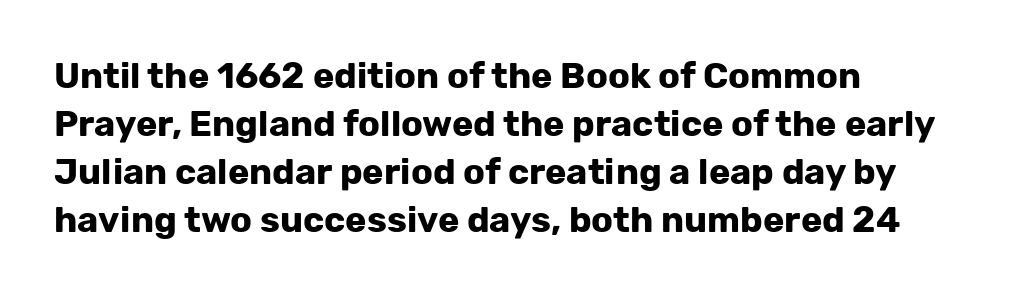
Check under the words: just untouched page. This sample uses a sans-serif face. The face used here has the dense, thick strokes of a bold. Character widths vary here, with narrow letters taking less room than wide ones. Line starts are locked; line ends wander. Evenly set lines give the paragraph a standard silhouette.
